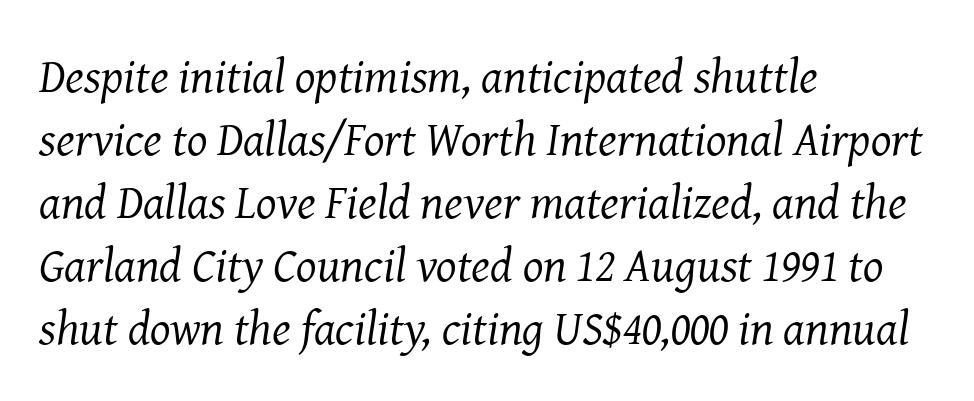
The image shows 48 px regular-weight serif type, italic (leaning right); set left-aligned, normal line spacing (1.31x), normal letter spacing, not underlined; medium stroke contrast and a medium x-height.
